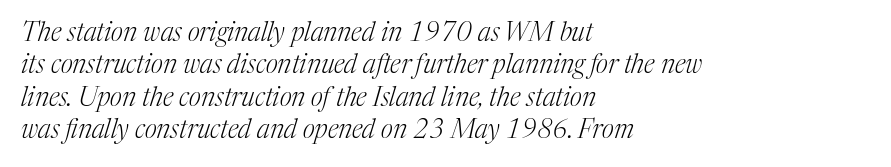
The image shows 26 px text type, italic (leaning right); set left-aligned, normal line spacing (1.25x), normal letter spacing, not underlined.
